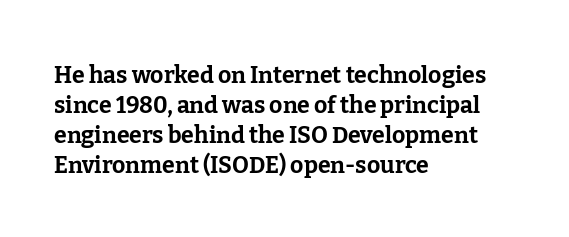
Does extra space separate the letters? No, they use regular spacing. The passage is arranged the way most books set body copy — flush left. Successive baselines arrive at the customary interval. Posture: upright roman. Is the type bold? Yes — the strokes are clearly thick and heavy.
